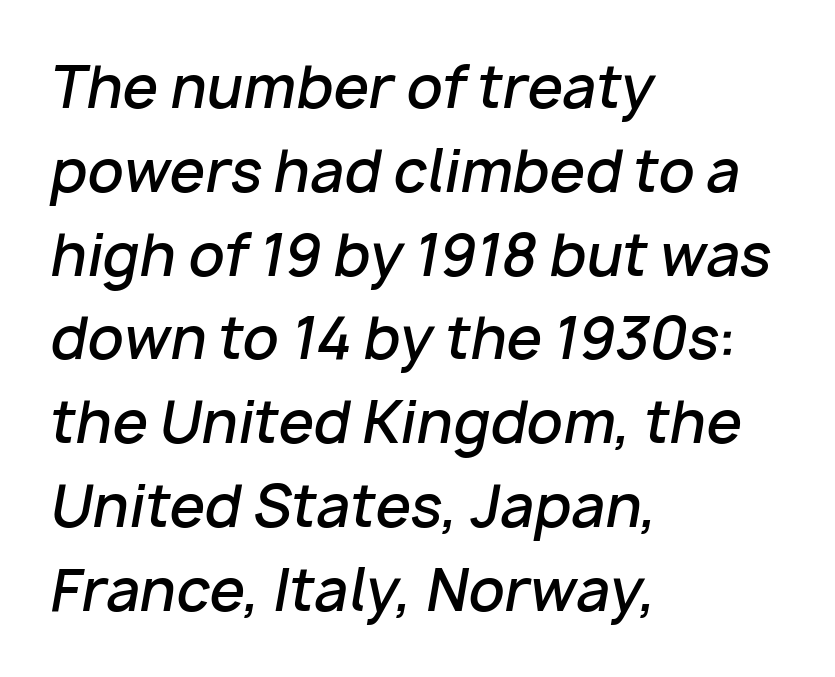
Q: Is the text bold? A: Semi-bold.
Q: Is the text italic (slanted)? A: Yes, it leans right by about 10 degrees.
Q: Is the text underlined? A: No.
Q: How is the paragraph aligned? A: Left-aligned.
Q: Is the spacing between letters normal or unusually wide? A: Normal.
Q: Is the spacing between lines tight, normal or loose? A: Normal.
Q: Width (condensed, normal, or wide)? A: Normal.
Q: Stroke contrast? A: Low.
Q: x-height? A: Medium.
Q: Monospaced? A: No.
